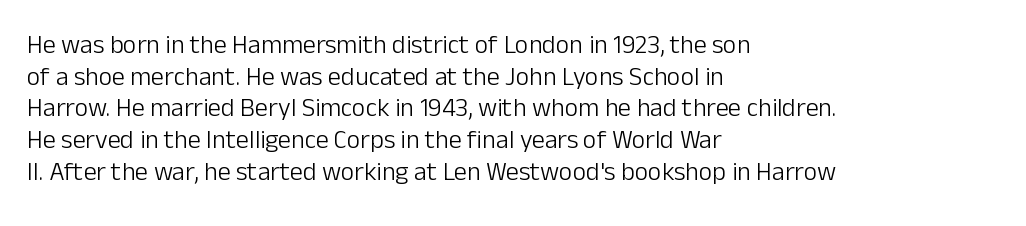
{"italic": "no", "bold": "no", "underline": "no", "align": "left", "line_spacing_ratio": 1.22, "letter_spacing": "normal", "letter_spacing_em": 0.0, "glyph_px": 26}
